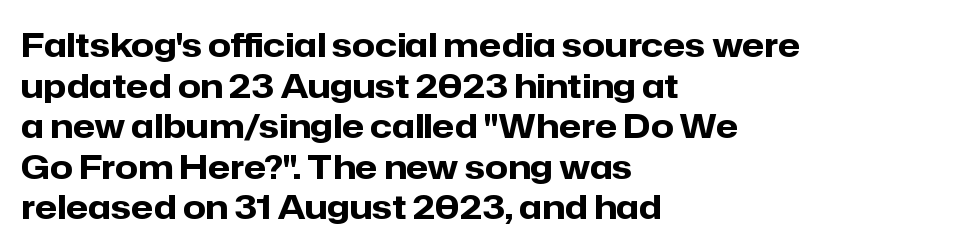
{"serif": "no", "italic": "no", "bold": "yes", "weight": "heavy", "width": "normal", "stroke_contrast": "low", "x_height": "medium", "monospaced": "no", "underline": "no", "align": "left", "line_spacing_ratio": 1.23, "letter_spacing": "normal", "letter_spacing_em": 0.0, "glyph_px": 33}
